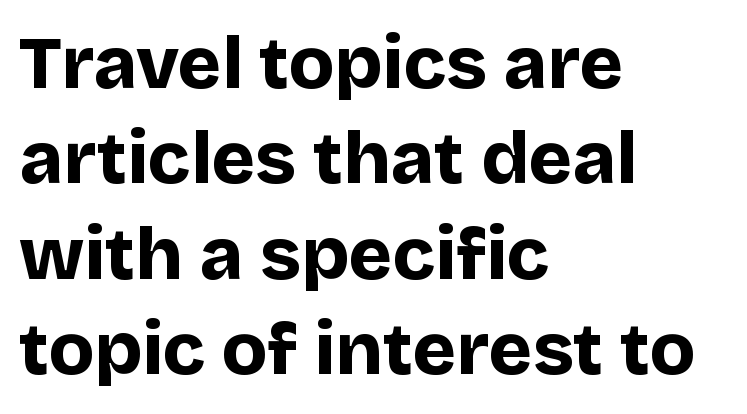
Is this a sans? Yes — the strokes have no serifs. The rendering uses a bold face; every stroke is thick and dark. The lines in this sample share a left origin and differ only in where they stop. The rendering uses natural spacing where letterforms have individual widths. Designer's note — italics off, roman on. Is there much room between lines? A standard amount, neither cramped nor airy.
